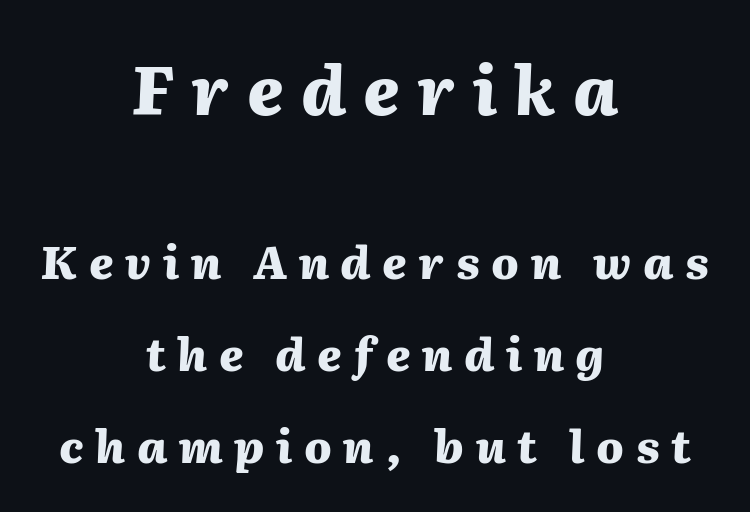
Q: Is the text bold? A: Yes.
Q: Is the text italic (slanted)? A: Yes, it leans right by about 2 degrees.
Q: Is the text underlined? A: No.
Q: How is the paragraph aligned? A: Centered.
Q: Is the spacing between letters normal or unusually wide? A: Unusually wide.
Q: Is the spacing between lines tight, normal or loose? A: Loose.
Q: Which block of text is set in a larger size, the first (top) or the second (bottom)? A: The first (top) one.
Q: Width (condensed, normal, or wide)? A: Normal.
Q: Stroke contrast? A: Medium.
Q: x-height? A: Medium.
Q: Monospaced? A: No.
